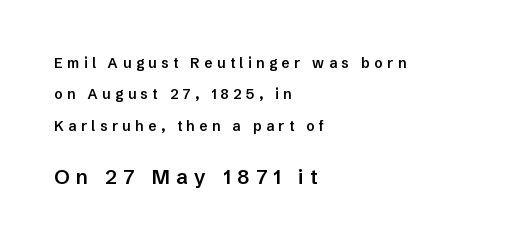
Does the bottom block carry the larger type? Yes, it does. The letters are spread apart with noticeably loose tracking. The passage shown is not underscored anywhere. Every row of glyphs begins at an identical x-position on the left.
